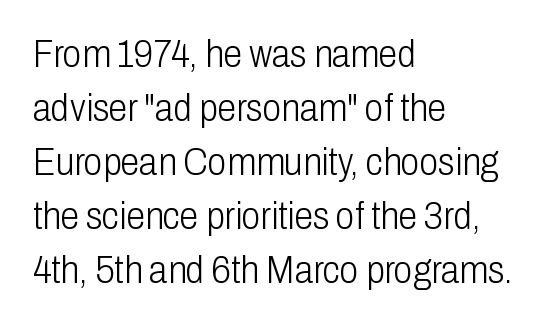
The image shows 38 px light, condensed sans-serif type, upright; set left-aligned, normal line spacing (1.42x), normal letter spacing, not underlined; low stroke contrast and a medium x-height.
